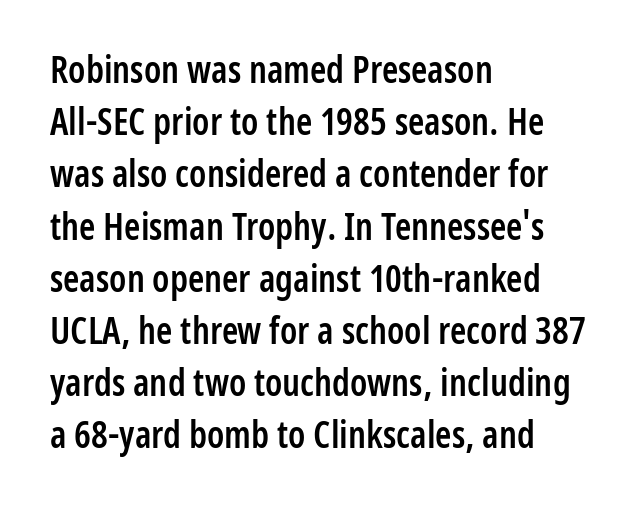
Inter-character spacing is left at the font's built-in metrics. Looks like regular typesetting: each glyph gets only the width it needs. Semibold letterforms, between regular and bold. Rule under the text: the space is simply empty. The letters carry no serifs — their stems end cleanly without finishing strokes. Quick note: interline space is typical.
